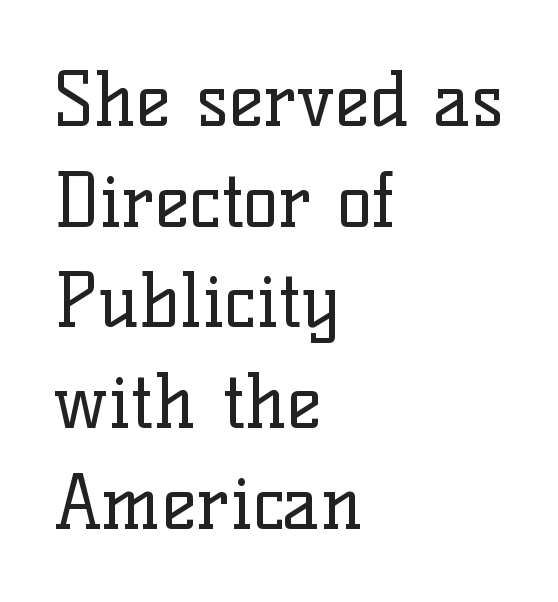
Q: Is the text bold? A: No.
Q: Is the text italic (slanted)? A: No, it is upright.
Q: Is the typeface a serif or a sans-serif typeface? A: Serif.
Q: Is the text underlined? A: No.
Q: How is the paragraph aligned? A: Left-aligned.
Q: Is the spacing between letters normal or unusually wide? A: Normal.
Q: Is the spacing between lines tight, normal or loose? A: Normal.
Q: Width (condensed, normal, or wide)? A: Normal.
Q: Stroke contrast? A: Low.
Q: x-height? A: Medium.
Q: Monospaced? A: No.
